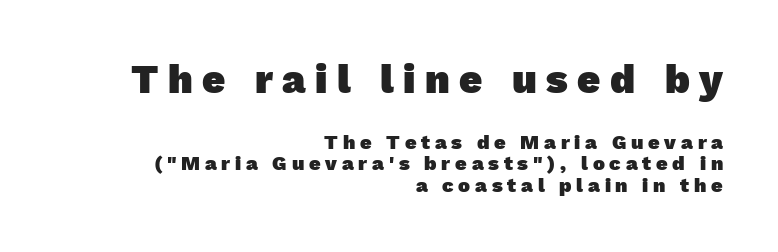
{"serif": "no", "bold": "yes", "weight": "heavy", "width": "normal", "stroke_contrast": "low", "x_height": "medium", "monospaced": "no", "underline": "no", "align": "right", "line_spacing": "tight", "line_spacing_ratio": 1.07, "letter_spacing": "wide", "letter_spacing_em": 0.24, "larger_block": "first", "size_ratio": 2.0, "glyph_px": 40}
